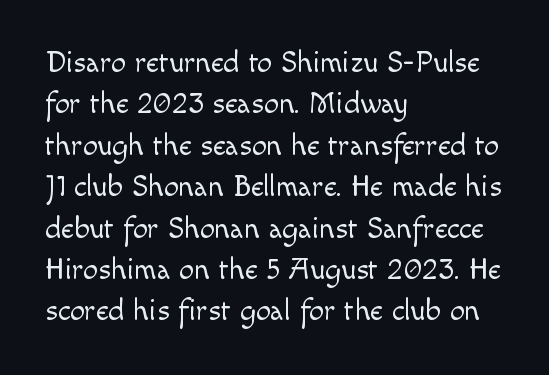
The type is set solid horizontally, with unmodified tracking. Does the copy run flush right? No — it runs flush left. The letters carry no serifs — their stems end cleanly without finishing strokes. Notice how the stems are strictly vertical — no italics here.
